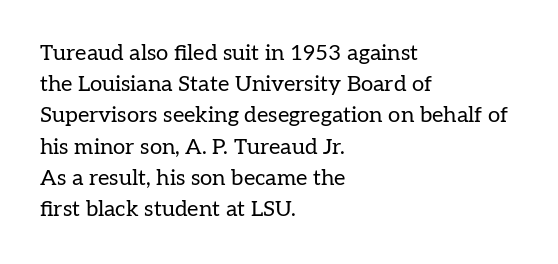
The image shows 22 px text type, upright; set left-aligned, normal line spacing (1.42x), normal letter spacing, not underlined.
